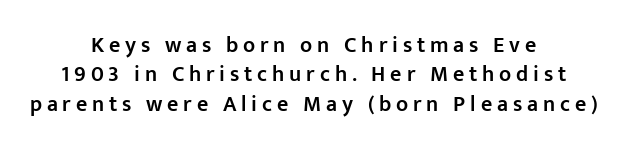
Q: Is the text bold? A: Semi-bold.
Q: Is the text italic (slanted)? A: No, it is upright.
Q: Is the text underlined? A: No.
Q: How is the paragraph aligned? A: Centered.
Q: Is the spacing between letters normal or unusually wide? A: Unusually wide.
Q: Is the spacing between lines tight, normal or loose? A: Normal.
